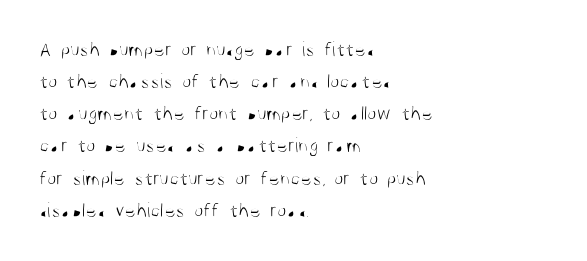
Is the block centered? No — it sits flush against the left margin. Honestly, the row spacing looks completely unremarkable. Check under the words: just untouched page. Ascenders rise straight up at ninety degrees. Nobody touched the tracking dial on this one.
